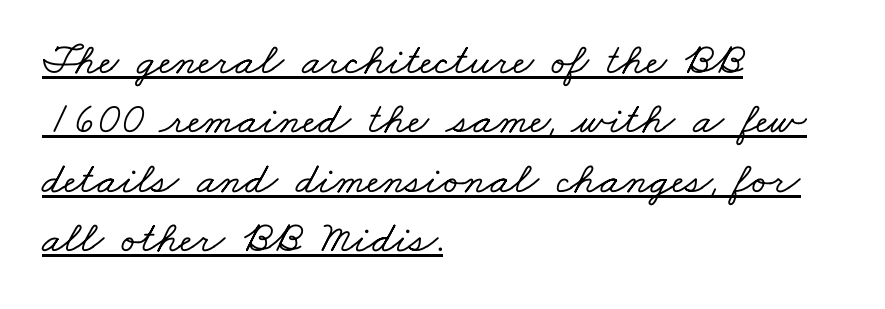
{"serif": "yes", "width": "wide", "stroke_contrast": "low", "x_height": "small", "monospaced": "no", "underline": "yes", "align": "left", "line_spacing": "normal", "line_spacing_ratio": 1.32, "letter_spacing": "normal", "letter_spacing_em": 0.0, "glyph_px": 45}
